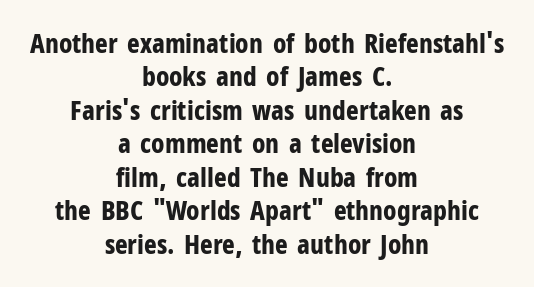
Q: Is the text bold? A: Yes.
Q: Is the text italic (slanted)? A: No, it is upright.
Q: Is the text underlined? A: No.
Q: How is the paragraph aligned? A: Centered.
Q: Is the spacing between letters normal or unusually wide? A: Normal.
